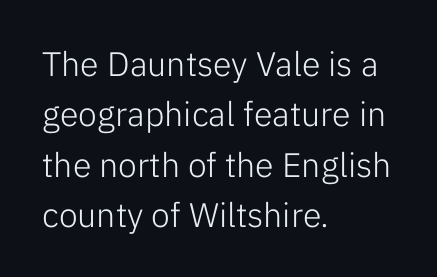
The area under the type is left untouched. Are there feet on the stems? There aren't — it's a sans. The lines in this sample share a left origin and differ only in where they stop. Vertically, the passage feels balanced, rows spaced as you'd expect.
